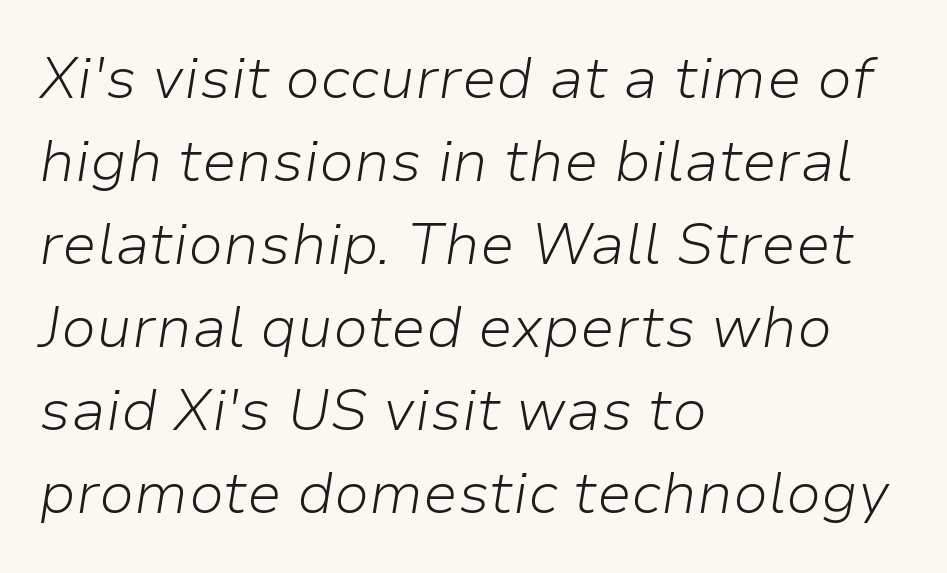
Q: Is the text bold? A: No.
Q: Is the text italic (slanted)? A: Yes, it leans right by about 9 degrees.
Q: Is the text underlined? A: No.
Q: How is the paragraph aligned? A: Left-aligned.
Q: Is the spacing between letters normal or unusually wide? A: Normal.
Q: Is the spacing between lines tight, normal or loose? A: Normal.
Q: Width (condensed, normal, or wide)? A: Normal.
Q: Stroke contrast? A: Low.
Q: x-height? A: Medium.
Q: Monospaced? A: No.
